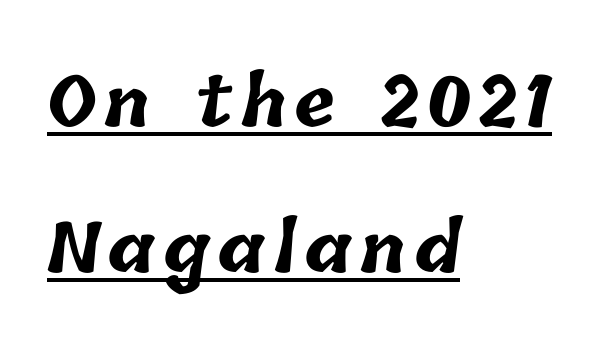
The image shows 69 px bold type; set left-aligned, loose line spacing (2.11x), underlined; low stroke contrast and a medium x-height.
